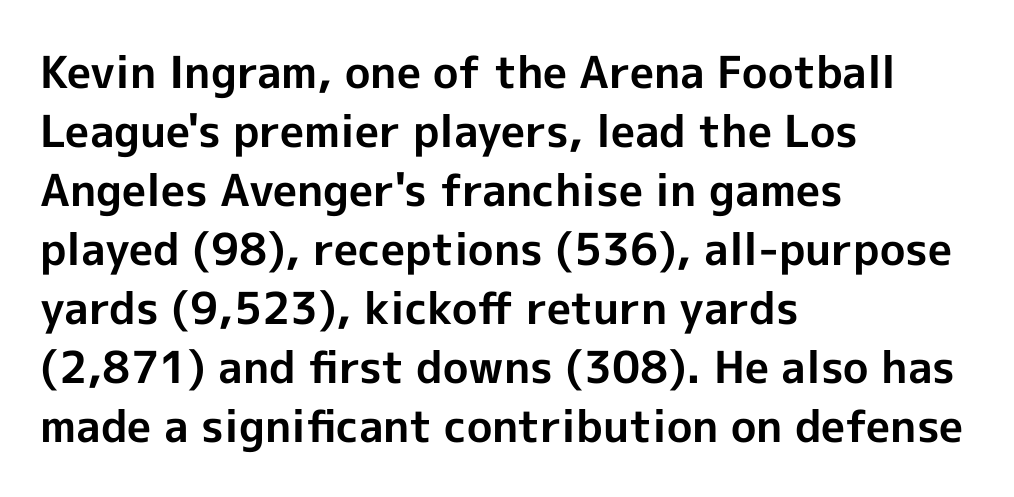
Q: Is the text bold? A: Yes.
Q: Is the text italic (slanted)? A: No, it is upright.
Q: Is the typeface a serif or a sans-serif typeface? A: Sans-serif.
Q: Is the text underlined? A: No.
Q: How is the paragraph aligned? A: Left-aligned.
Q: Is the spacing between letters normal or unusually wide? A: Normal.
Q: Is the spacing between lines tight, normal or loose? A: Normal.
Q: Width (condensed, normal, or wide)? A: Normal.
Q: x-height? A: Medium.
Q: Monospaced? A: No.
